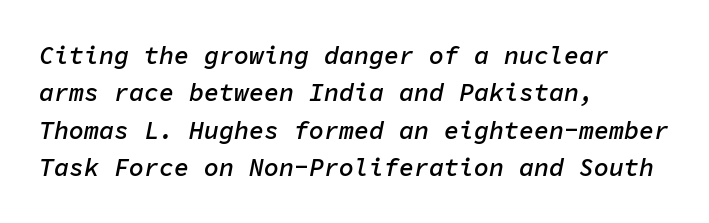
The image shows 25 px text type, italic (leaning right); set left-aligned, normal line spacing (1.5x), normal letter spacing, not underlined.
